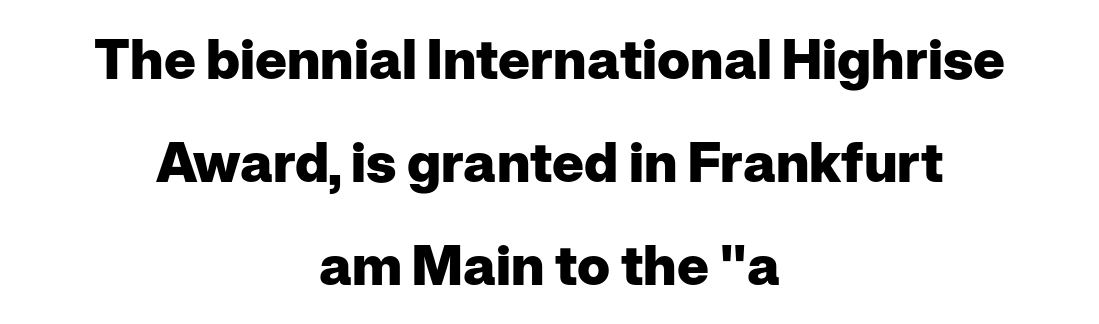
{"serif": "no", "italic": "no", "bold": "yes", "weight": "heavy", "width": "normal", "stroke_contrast": "low", "x_height": "medium", "monospaced": "no", "underline": "no", "align": "center", "line_spacing_ratio": 1.87, "letter_spacing": "normal", "letter_spacing_em": 0.0, "glyph_px": 55}
